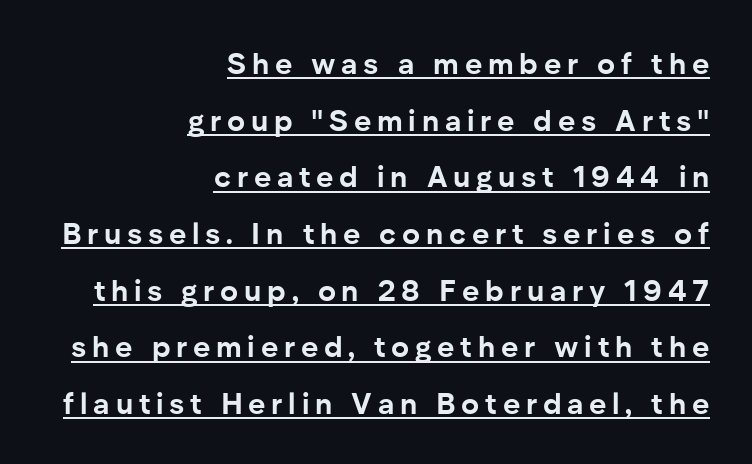
{"serif": "no", "italic": "no", "bold": "yes", "weight": "bold", "width": "normal", "stroke_contrast": "low", "x_height": "medium", "monospaced": "no", "underline": "yes", "align": "right", "line_spacing_ratio": 1.89, "glyph_px": 30}
